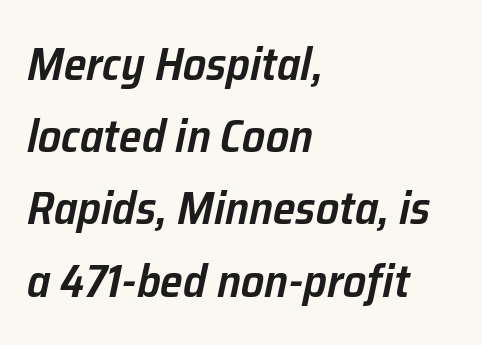
Q: Is the text bold? A: Semi-bold.
Q: Is the text italic (slanted)? A: Yes, it leans right by about 12 degrees.
Q: Is the text underlined? A: No.
Q: How is the paragraph aligned? A: Left-aligned.
Q: Is the spacing between letters normal or unusually wide? A: Normal.
Q: Is the spacing between lines tight, normal or loose? A: Normal.
Q: Width (condensed, normal, or wide)? A: Normal.
Q: Stroke contrast? A: Low.
Q: x-height? A: Medium.
Q: Monospaced? A: No.
